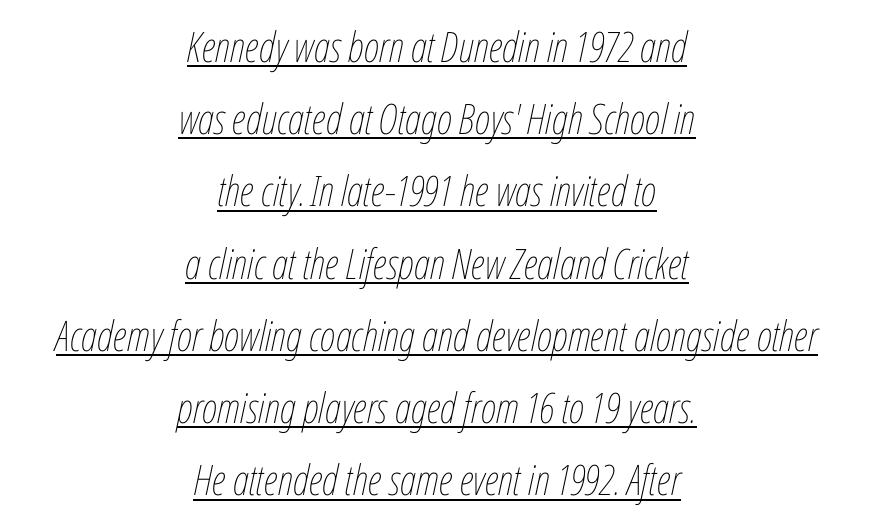
In CSS terms this would be text-align: center. The lettering tilts uniformly, giving the passage an italic look. Weight: regular or lighter. The line texture is even and compact thanks to regular tracking. Here the designer chose a conventional face with non-uniform glyph widths.
